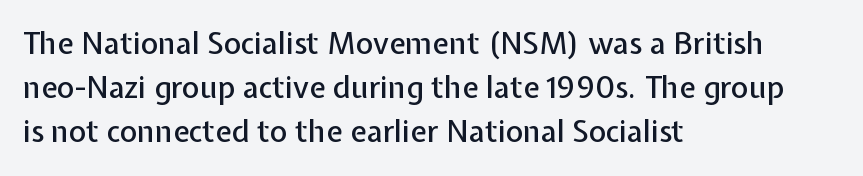
{"serif": "no", "italic": "no", "width": "normal", "stroke_contrast": "low", "x_height": "medium", "monospaced": "no", "underline": "no", "align": "left", "line_spacing": "normal", "line_spacing_ratio": 1.47, "letter_spacing": "normal", "letter_spacing_em": 0.0, "glyph_px": 30}
